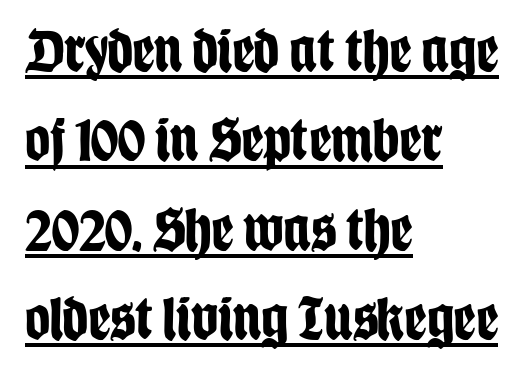
{"serif": "no", "italic": "no", "bold": "yes", "weight": "bold", "width": "condensed", "stroke_contrast": "low", "x_height": "large", "monospaced": "no", "underline": "yes", "align": "left", "line_spacing": "normal", "line_spacing_ratio": 1.44, "letter_spacing": "normal", "letter_spacing_em": 0.0, "glyph_px": 62}
